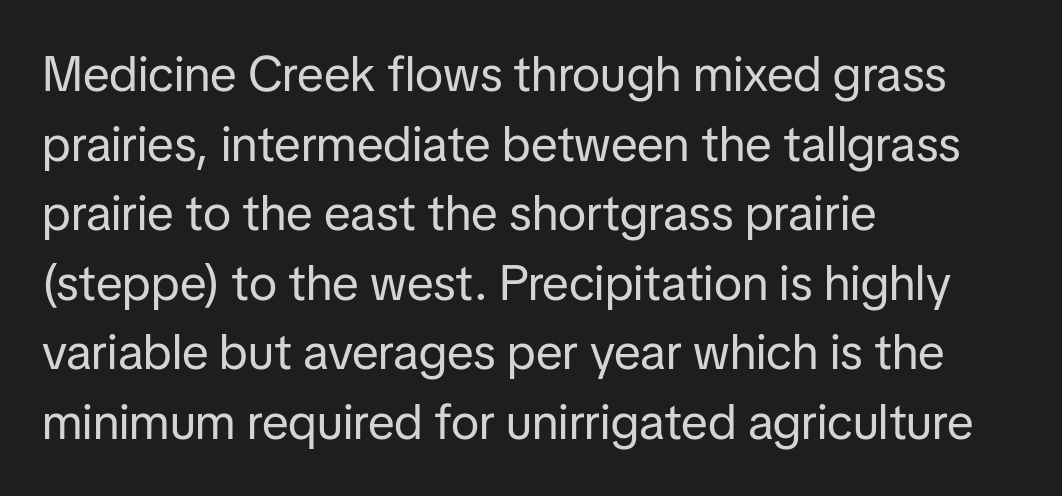
The strokes are not fattened; the text isn't bold. The rows are spaced the way most documents space them. Glyph-to-glyph distance matches everyday printed text. Does the copy run flush right? No — it runs flush left. I'd call this a sans setting — the letters go barefoot. Think of a printed novel: that variable character pitch is what you see here.
